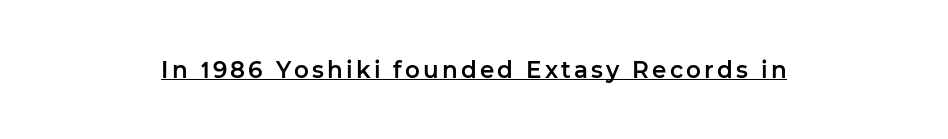
Q: Is the text italic (slanted)? A: No, it is upright.
Q: Is the text underlined? A: Yes.
Q: How is the paragraph aligned? A: Centered.
